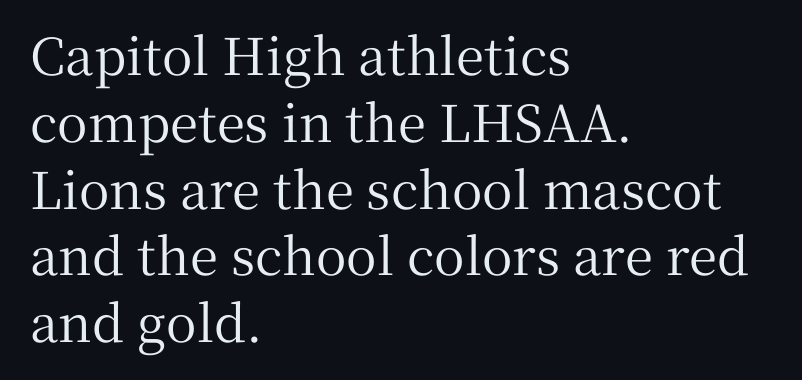
Q: Is the text italic (slanted)? A: No, it is upright.
Q: Is the typeface a serif or a sans-serif typeface? A: Serif.
Q: Is the text underlined? A: No.
Q: How is the paragraph aligned? A: Left-aligned.
Q: Is the spacing between letters normal or unusually wide? A: Normal.
Q: Is the spacing between lines tight, normal or loose? A: Normal.
Q: Width (condensed, normal, or wide)? A: Normal.
Q: Stroke contrast? A: Medium.
Q: x-height? A: Medium.
Q: Monospaced? A: No.
